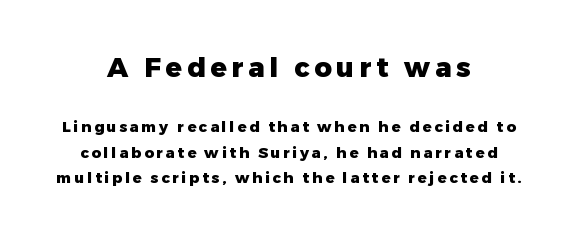
{"italic": "no", "bold": "yes", "underline": "no", "align": "center", "line_spacing": "normal", "line_spacing_ratio": 1.7, "larger_block": "first", "size_ratio": 1.8, "glyph_px": 27}
